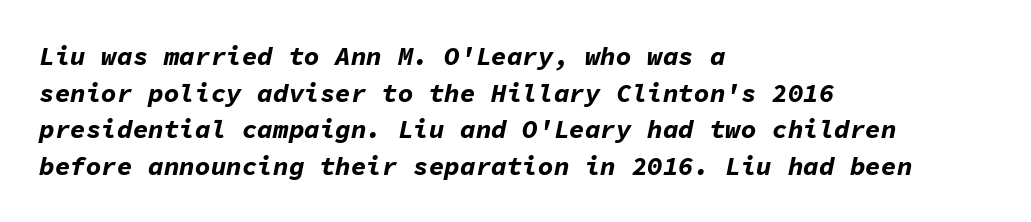
The image shows 26 px bold type, italic (leaning right); set left-aligned, normal line spacing (1.41x), normal letter spacing, not underlined.
